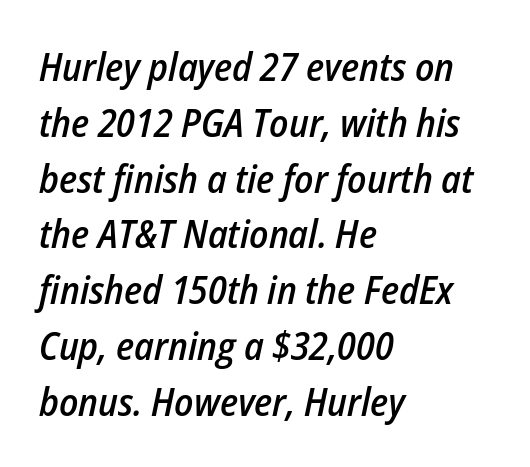
Honestly, the row spacing looks completely unremarkable. Nothing unusual about the tracking: characters are spaced as the font intends. Tall strokes in this sample are angled rather than plumb. This sample has the flowing, uneven cadence of proportional lettering. Left-aligned paragraph, ragged on the right.
